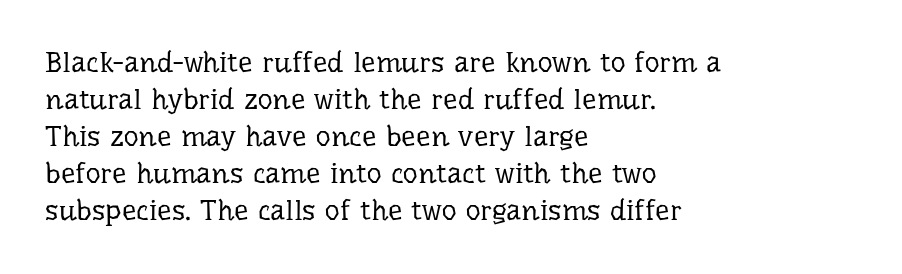
{"serif": "yes", "italic": "no", "bold": "no", "weight": "regular", "width": "normal", "stroke_contrast": "low", "x_height": "medium", "monospaced": "no", "underline": "no", "align": "left", "line_spacing": "normal", "line_spacing_ratio": 1.28, "letter_spacing": "normal", "letter_spacing_em": 0.0, "glyph_px": 29}
